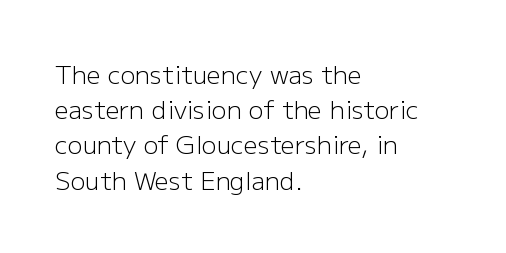
The image shows 25 px text type, upright; set left-aligned, normal line spacing (1.41x), normal letter spacing, not underlined.
